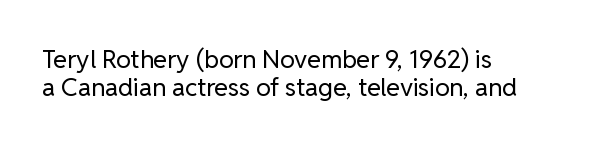
What's the leading like? Squeezed, with rows nearly overlapping. Unmarked baselines from the first word to the last. Posture: upright roman. Weight class: somewhere from thin through regular. Which margin do the lines hug? The left one — the right edge is uneven. How are the letters spaced? Ordinarily, with no added tracking.
